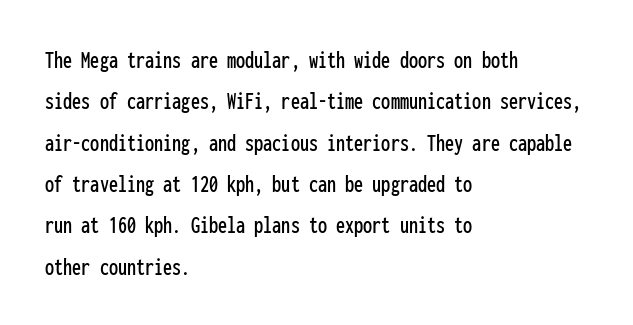
{"italic": "no", "underline": "no", "align": "left", "line_spacing": "normal", "line_spacing_ratio": 1.59, "letter_spacing": "normal", "letter_spacing_em": 0.0, "glyph_px": 26}
